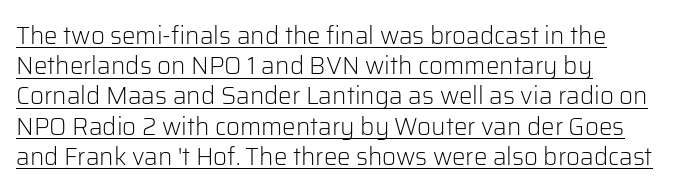
Interline gaps are of average width in this sample. The letterforms sit at book weight or below. Notice how the passage keeps a crisp vertical edge on the left only. Caption: lettering with a line underneath.
